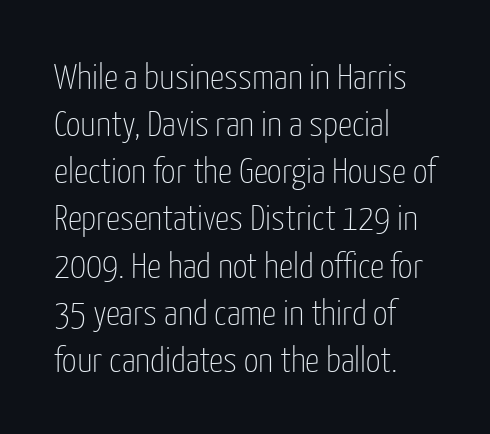
{"serif": "no", "italic": "no", "bold": "no", "weight": "thin", "width": "condensed", "stroke_contrast": "low", "x_height": "medium", "monospaced": "no", "underline": "no", "align": "left", "line_spacing": "normal", "line_spacing_ratio": 1.31, "letter_spacing": "normal", "letter_spacing_em": 0.0, "glyph_px": 36}
